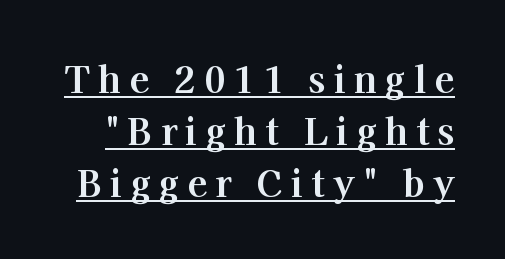
{"serif": "yes", "italic": "no", "bold": "yes", "weight": "bold", "width": "normal", "stroke_contrast": "high", "x_height": "medium", "monospaced": "no", "underline": "yes", "line_spacing": "normal", "line_spacing_ratio": 1.44, "letter_spacing": "wide", "letter_spacing_em": 0.23, "glyph_px": 36}
